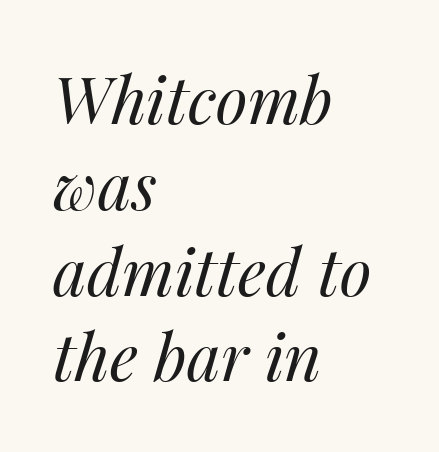
{"italic": "yes", "lean": "right", "slant_degrees": 14, "bold": "no", "weight": "regular", "width": "normal", "stroke_contrast": "medium", "x_height": "medium", "monospaced": "no", "underline": "no", "align": "left", "line_spacing": "normal", "line_spacing_ratio": 1.32, "letter_spacing": "normal", "letter_spacing_em": 0.0, "glyph_px": 65}
